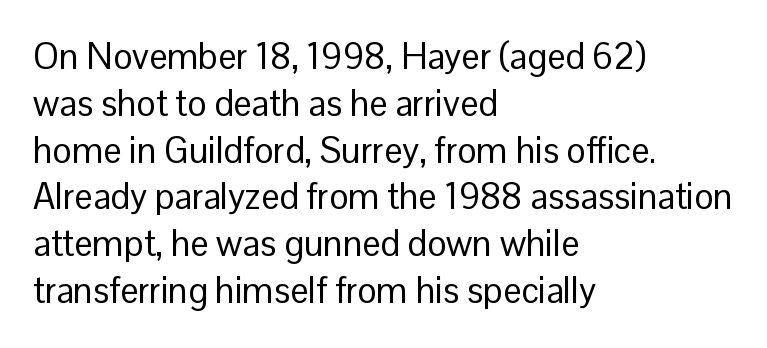
The image shows 36 px regular-weight sans-serif type, upright; set left-aligned, normal line spacing (1.3x), normal letter spacing, not underlined; low stroke contrast and a medium x-height.
